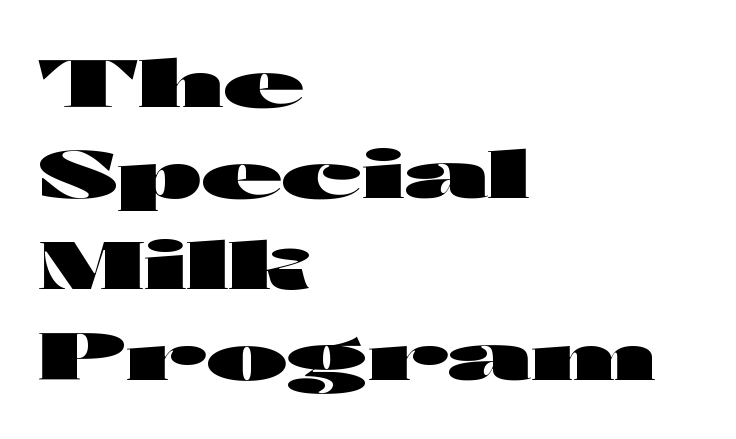
The image shows 66 px heavy, wide sans-serif type, upright; set left-aligned, normal line spacing (1.38x), normal letter spacing, not underlined; high stroke contrast and a medium x-height.
